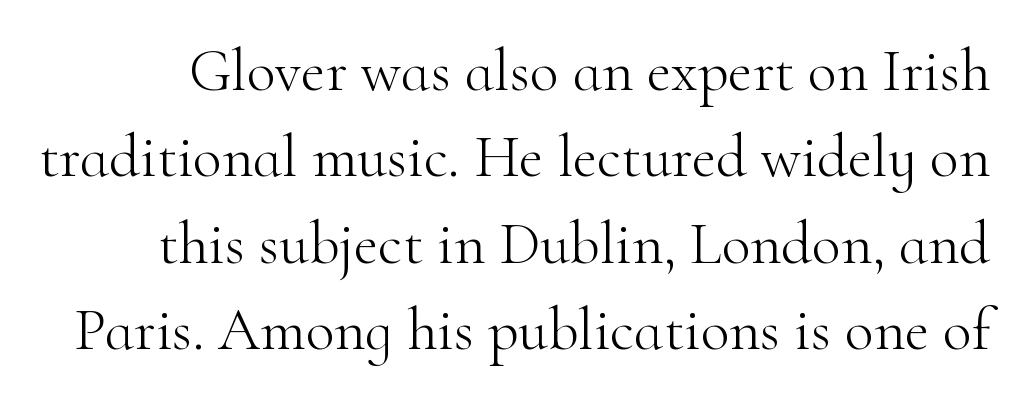
{"serif": "yes", "italic": "no", "bold": "no", "weight": "light", "width": "normal", "stroke_contrast": "high", "x_height": "small", "monospaced": "no", "underline": "no", "line_spacing": "normal", "line_spacing_ratio": 1.44, "letter_spacing": "normal", "letter_spacing_em": 0.0, "glyph_px": 60}
